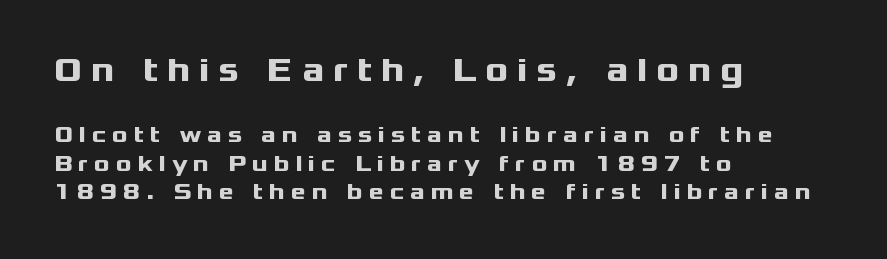
The image shows 34 px heavy, wide sans-serif type, upright; set left-aligned, line spacing 1.24x, unusually wide letter spacing (+0.26 em), not underlined; the first (top) block is 1.48x larger; medium stroke contrast and a medium x-height.
